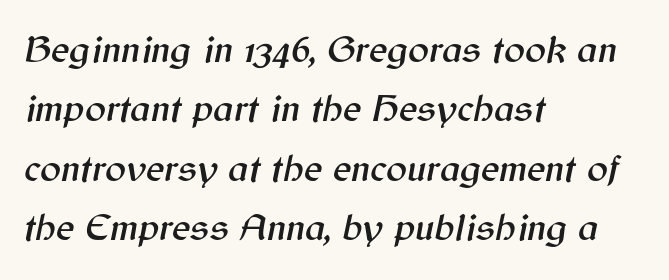
The image shows 39 px text type, italic (leaning right); set left-aligned, normal line spacing (1.52x), normal letter spacing, not underlined; medium stroke contrast and a medium x-height.
